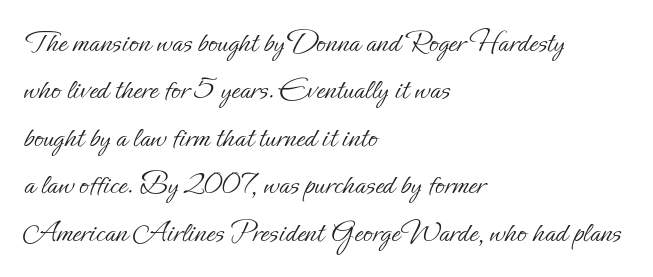
{"bold": "no", "weight": "light", "width": "normal", "stroke_contrast": "low", "x_height": "small", "monospaced": "no", "underline": "no", "align": "left", "line_spacing": "normal", "line_spacing_ratio": 1.53, "letter_spacing": "normal", "letter_spacing_em": 0.0, "glyph_px": 31}
